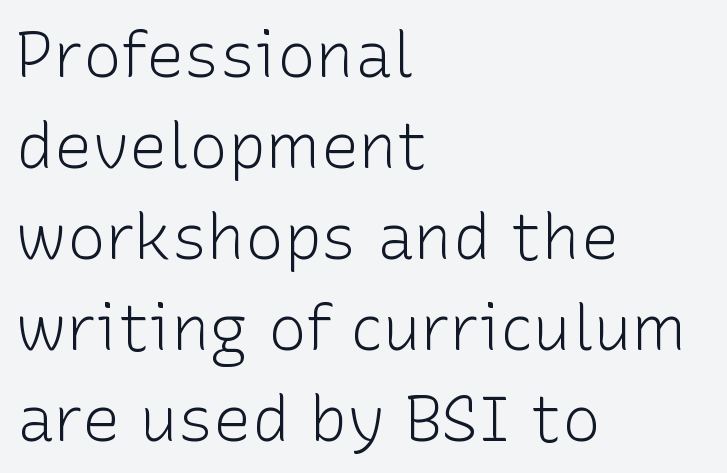
{"serif": "no", "italic": "no", "bold": "no", "weight": "light", "width": "normal", "stroke_contrast": "low", "x_height": "medium", "monospaced": "no", "underline": "no", "align": "left", "line_spacing": "normal", "line_spacing_ratio": 1.42, "letter_spacing": "normal", "letter_spacing_em": 0.0, "glyph_px": 64}
